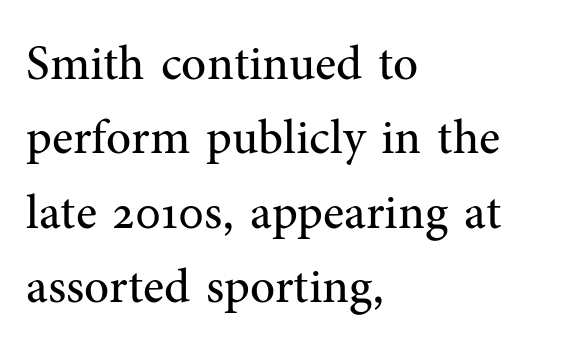
Q: Is the text bold? A: No.
Q: Is the text italic (slanted)? A: No, it is upright.
Q: Is the typeface a serif or a sans-serif typeface? A: Serif.
Q: Is the text underlined? A: No.
Q: How is the paragraph aligned? A: Left-aligned.
Q: Is the spacing between letters normal or unusually wide? A: Normal.
Q: Is the spacing between lines tight, normal or loose? A: Normal.
Q: Width (condensed, normal, or wide)? A: Normal.
Q: Stroke contrast? A: Medium.
Q: x-height? A: Medium.
Q: Monospaced? A: No.
